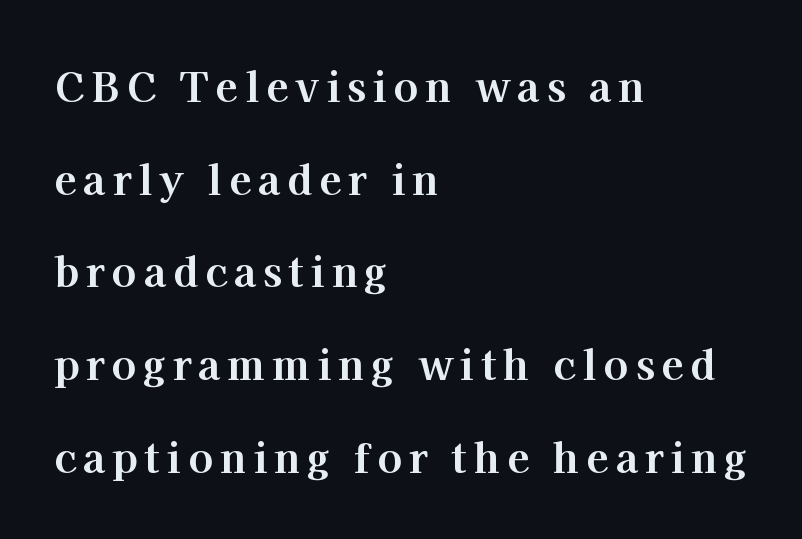
Thick stems and heavy bowls — unmistakably bold. Ascenders rise straight up at ninety degrees. Notice how the passage keeps a crisp vertical edge on the left only. Regarding leading, the lines here are spaced well apart. Do the characters align in a grid? No, the font is proportional. Words float on clear page, feet unadorned.
